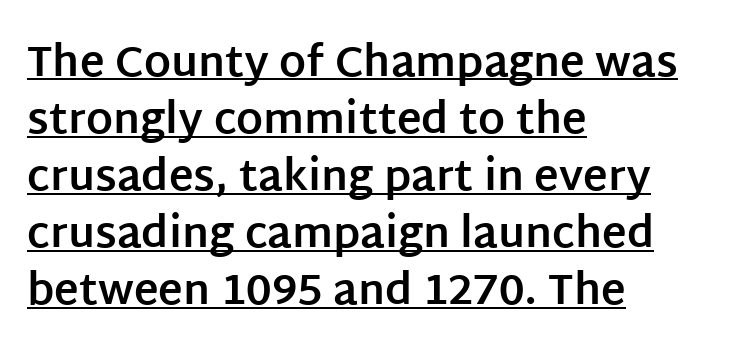
The image shows 42 px bold sans-serif type, upright; set left-aligned, normal line spacing (1.36x), normal letter spacing, underlined; low stroke contrast and a large x-height.
